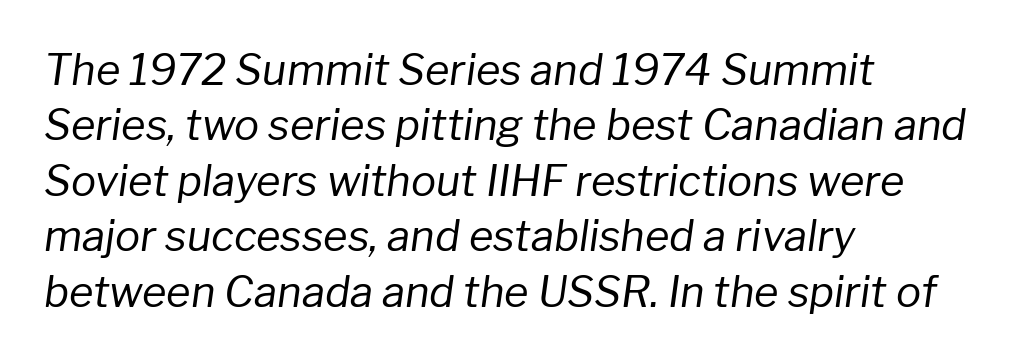
{"italic": "yes", "lean": "right", "slant_degrees": 8, "bold": "no", "weight": "regular", "width": "normal", "stroke_contrast": "low", "x_height": "medium", "monospaced": "no", "underline": "no", "align": "left", "line_spacing": "normal", "line_spacing_ratio": 1.32, "letter_spacing": "normal", "letter_spacing_em": 0.0, "glyph_px": 42}
